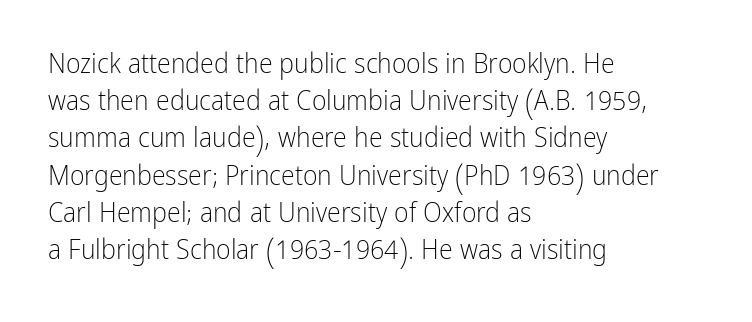
Q: Is the text bold? A: No.
Q: Is the text italic (slanted)? A: No, it is upright.
Q: Is the typeface a serif or a sans-serif typeface? A: Sans-serif.
Q: Is the text underlined? A: No.
Q: How is the paragraph aligned? A: Left-aligned.
Q: Is the spacing between letters normal or unusually wide? A: Normal.
Q: Is the spacing between lines tight, normal or loose? A: Normal.
Q: Width (condensed, normal, or wide)? A: Condensed.
Q: Stroke contrast? A: Low.
Q: x-height? A: Medium.
Q: Monospaced? A: No.
